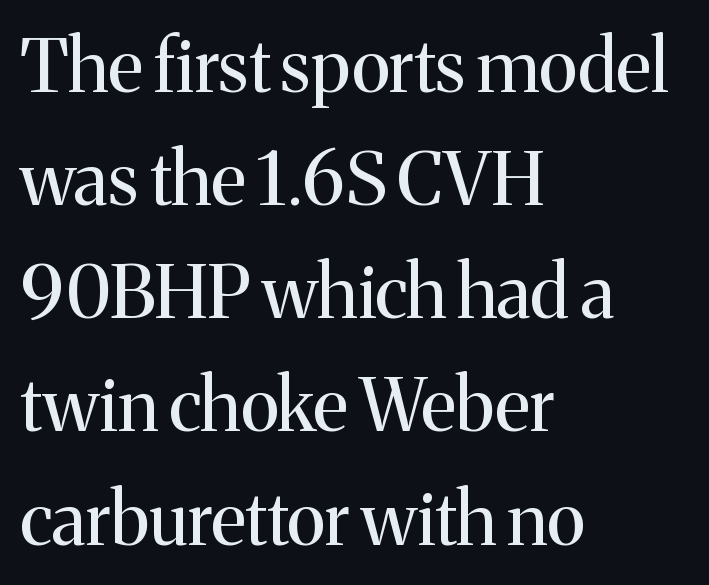
The image shows 73 px regular-weight serif type, upright; set left-aligned, normal line spacing (1.55x), normal letter spacing, not underlined; medium stroke contrast and a medium x-height.
